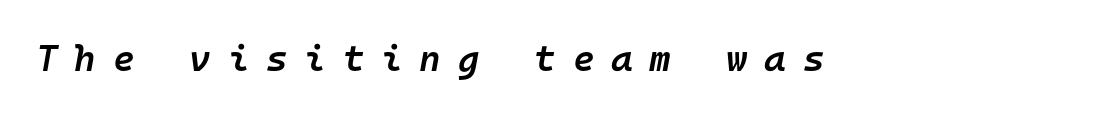
Q: Is the text bold? A: Semi-bold.
Q: Is the text italic (slanted)? A: Yes, it leans right by about 10 degrees.
Q: Is the text underlined? A: No.
Q: Is the spacing between letters normal or unusually wide? A: Unusually wide.
Q: Width (condensed, normal, or wide)? A: Normal.
Q: Stroke contrast? A: Low.
Q: x-height? A: Medium.
Q: Monospaced? A: Yes.
